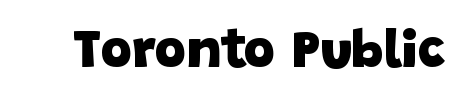
Think of a printed novel: that variable character pitch is what you see here. Chunky letters — that's bold for sure. Tracking here is standard; glyphs follow each other at the usual distance. Grotesque or geometric, the face here clearly has no serifs. Check the space under the baseline: it is left empty.
